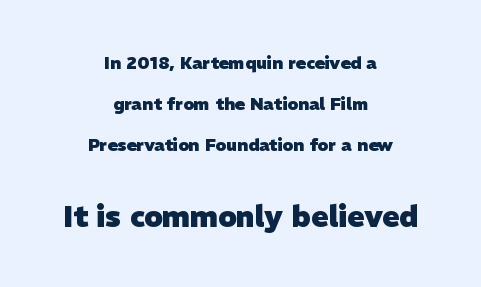
Q: Is the text bold? A: Yes.
Q: Is the typeface a serif or a sans-serif typeface? A: Sans-serif.
Q: Is the text underlined? A: No.
Q: How is the paragraph aligned? A: Centered.
Q: Is the spacing between letters normal or unusually wide? A: Normal.
Q: Is the spacing between lines tight, normal or loose? A: Loose.
Q: Which block of text is set in a larger size, the first (top) or the second (bottom)? A: The second (bottom) one.
Q: Width (condensed, normal, or wide)? A: Normal.
Q: Stroke contrast? A: Low.
Q: x-height? A: Medium.
Q: Monospaced? A: No.
